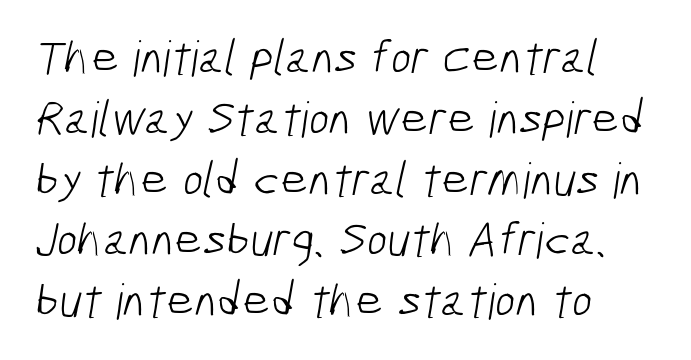
The image shows 49 px light, condensed sans-serif type; set left-aligned, line spacing 1.24x, normal letter spacing, not underlined; low stroke contrast and a medium x-height.
